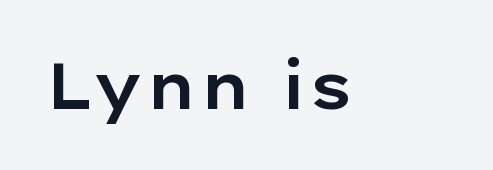
The image shows 64 px wide sans-serif type, upright; set normal letter spacing, not underlined; low stroke contrast and a medium x-height.
